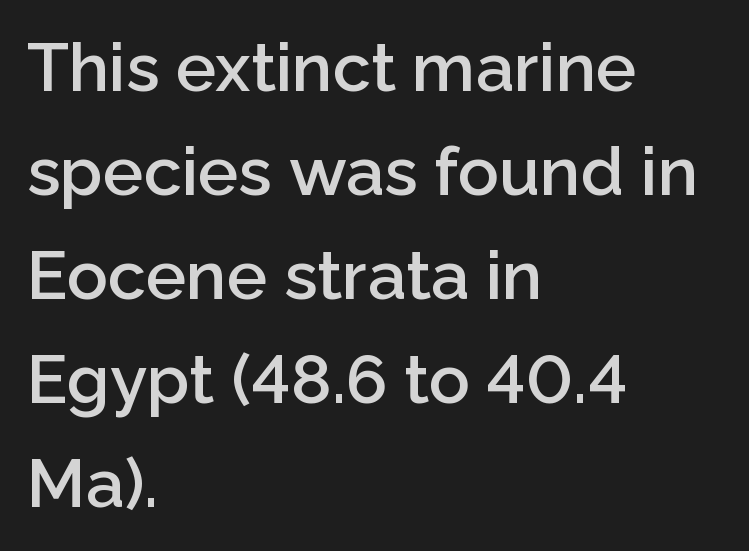
Typographically, this falls in the sans-serif category. The passage shown stacks its lines at a standard gap. The passage shown is not underscored anywhere. The face used here is a semibold: visibly heavier than regular, lighter than bold. This sample has the flowing, uneven cadence of proportional lettering.
